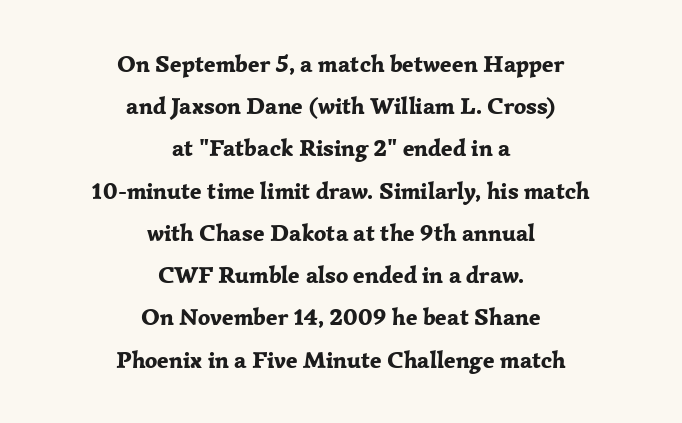
{"italic": "no", "bold": "yes", "underline": "no", "align": "center", "line_spacing_ratio": 1.76, "letter_spacing": "normal", "letter_spacing_em": 0.0, "glyph_px": 24}
